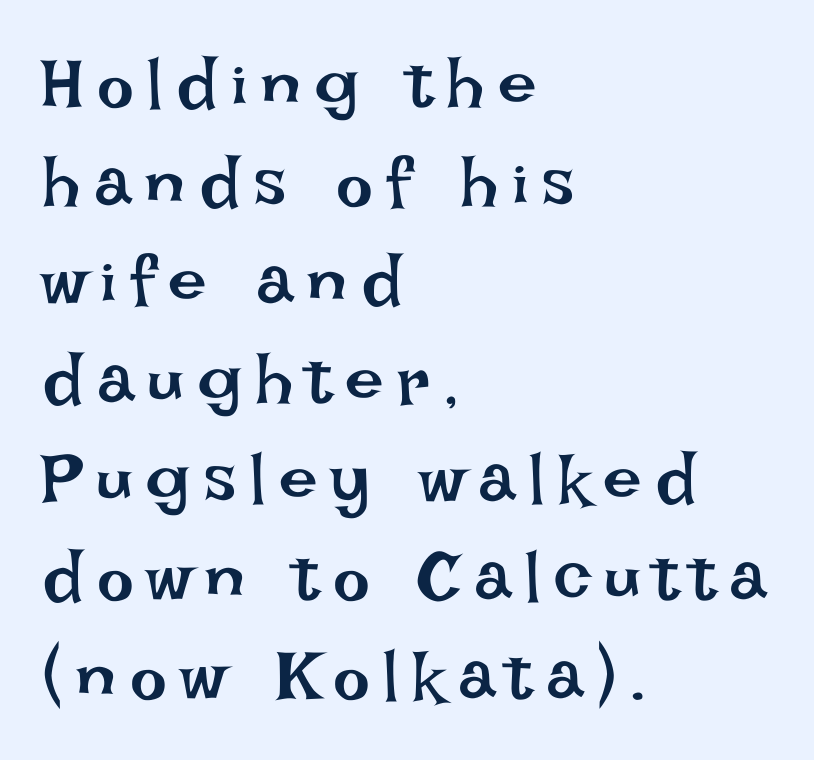
{"italic": "no", "bold": "no", "weight": "regular", "width": "normal", "stroke_contrast": "low", "x_height": "large", "monospaced": "no", "underline": "no", "align": "left", "line_spacing": "normal", "line_spacing_ratio": 1.43, "letter_spacing": "wide", "letter_spacing_em": 0.2, "glyph_px": 69}
